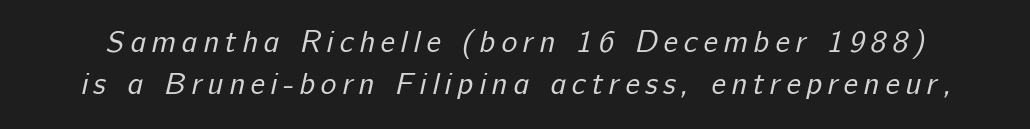
Q: Is the text bold? A: No.
Q: Is the typeface a serif or a sans-serif typeface? A: Sans-serif.
Q: Is the text underlined? A: No.
Q: Is the spacing between lines tight, normal or loose? A: Normal.
Q: Width (condensed, normal, or wide)? A: Normal.
Q: Stroke contrast? A: Low.
Q: x-height? A: Medium.
Q: Monospaced? A: No.
